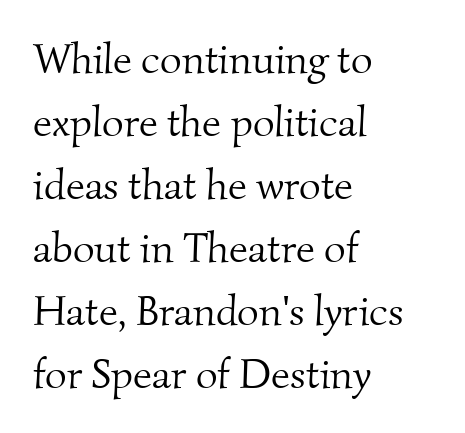
If you measured baseline to baseline, you'd find a middling distance. Check under the words: just untouched page. Character widths vary here, with narrow letters taking less room than wide ones. The face used here is seriffed, in the tradition of book romans. Stems and bowls with no extra thickness — not bold.
